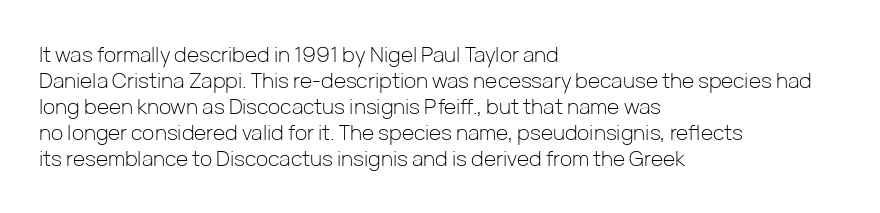
The image shows 21 px text type, upright; set left-aligned, line spacing 1.24x, normal letter spacing, not underlined.
